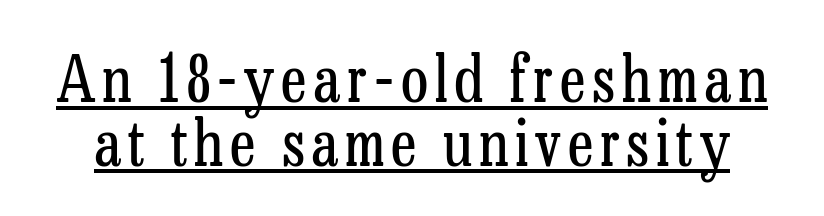
This rendering features underlined lettering. How would I describe the line gaps? Narrow and economical. The letters carry serifs — small finishing strokes at the ends of their stems. Varying glyph widths throughout — classic text-font behaviour.
